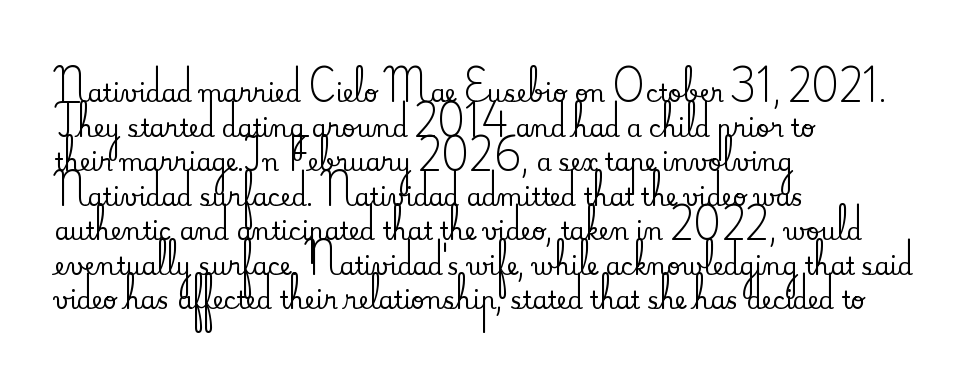
Q: Is the text italic (slanted)? A: No, it is upright.
Q: Is the text underlined? A: No.
Q: How is the paragraph aligned? A: Left-aligned.
Q: Is the spacing between letters normal or unusually wide? A: Normal.
Q: Is the spacing between lines tight, normal or loose? A: Normal.
